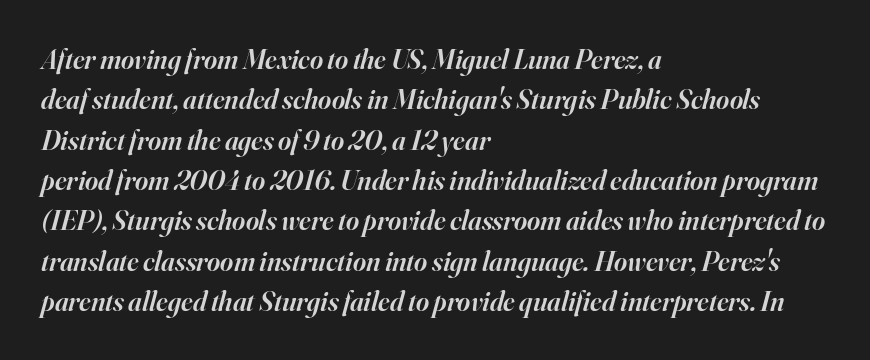
Q: Is the text bold? A: Semi-bold.
Q: Is the text italic (slanted)? A: Yes, it leans right by about 16 degrees.
Q: Is the typeface a serif or a sans-serif typeface? A: Serif.
Q: Is the text underlined? A: No.
Q: How is the paragraph aligned? A: Left-aligned.
Q: Is the spacing between letters normal or unusually wide? A: Normal.
Q: Is the spacing between lines tight, normal or loose? A: Normal.
Q: Width (condensed, normal, or wide)? A: Normal.
Q: Stroke contrast? A: High.
Q: x-height? A: Small.
Q: Monospaced? A: No.
